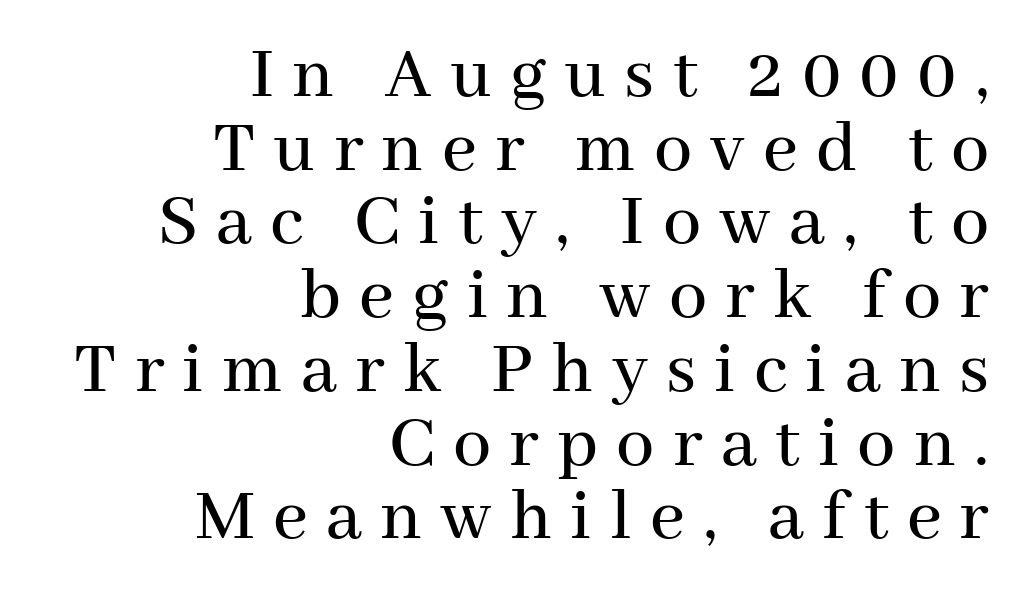
Q: Is the text italic (slanted)? A: No, it is upright.
Q: Is the typeface a serif or a sans-serif typeface? A: Serif.
Q: Is the text underlined? A: No.
Q: How is the paragraph aligned? A: Right-aligned.
Q: Is the spacing between letters normal or unusually wide? A: Unusually wide.
Q: Is the spacing between lines tight, normal or loose? A: Tight.
Q: Width (condensed, normal, or wide)? A: Normal.
Q: Stroke contrast? A: Medium.
Q: x-height? A: Medium.
Q: Monospaced? A: No.
